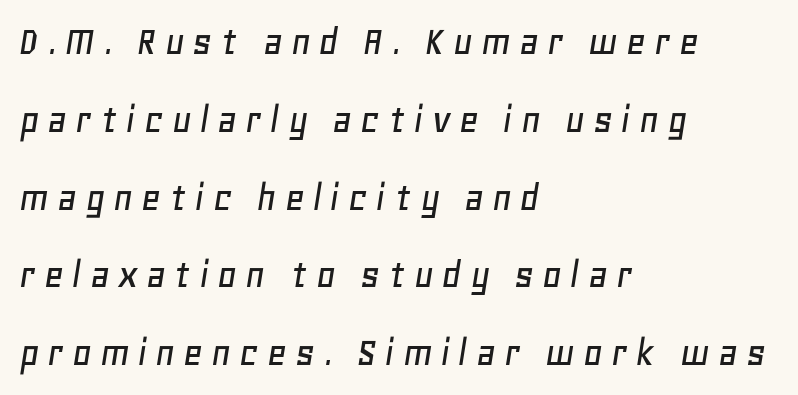
{"italic": "yes", "lean": "right", "slant_degrees": 11, "width": "normal", "stroke_contrast": "low", "x_height": "large", "monospaced": "no", "underline": "no", "align": "left", "line_spacing_ratio": 1.81, "glyph_px": 43}
